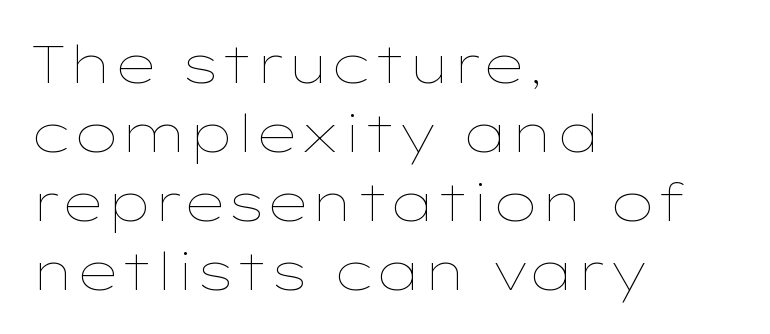
The image shows 53 px thin, wide type, upright; set left-aligned, normal line spacing (1.3x), normal letter spacing, not underlined; low stroke contrast and a medium x-height.
